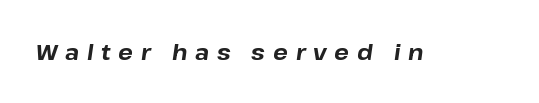
Q: Is the text bold? A: Yes.
Q: Is the text italic (slanted)? A: Yes, it leans right by about 8 degrees.
Q: Is the text underlined? A: No.
Q: Is the spacing between letters normal or unusually wide? A: Unusually wide.
